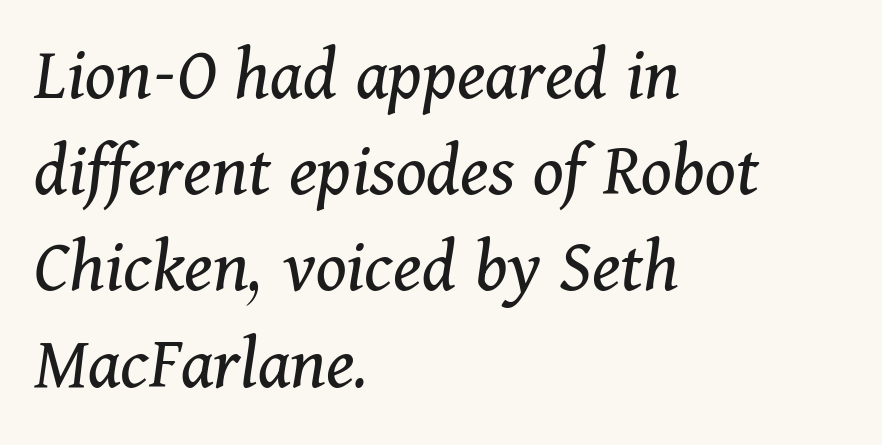
{"serif": "yes", "italic": "yes", "lean": "right", "slant_degrees": 11, "bold": "no", "weight": "regular", "width": "normal", "stroke_contrast": "medium", "x_height": "medium", "monospaced": "no", "underline": "no", "align": "left", "line_spacing": "normal", "line_spacing_ratio": 1.25, "letter_spacing": "normal", "letter_spacing_em": 0.0, "glyph_px": 77}
